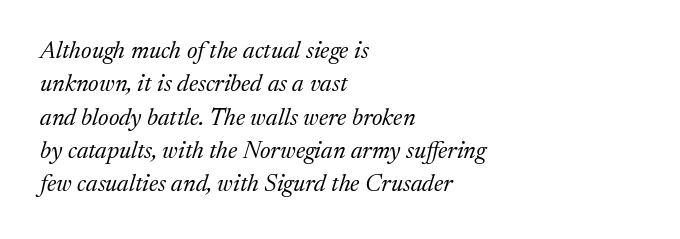
{"italic": "yes", "lean": "right", "slant_degrees": 17, "bold": "no", "underline": "no", "align": "left", "line_spacing": "normal", "line_spacing_ratio": 1.39, "letter_spacing": "normal", "letter_spacing_em": 0.0, "glyph_px": 24}
